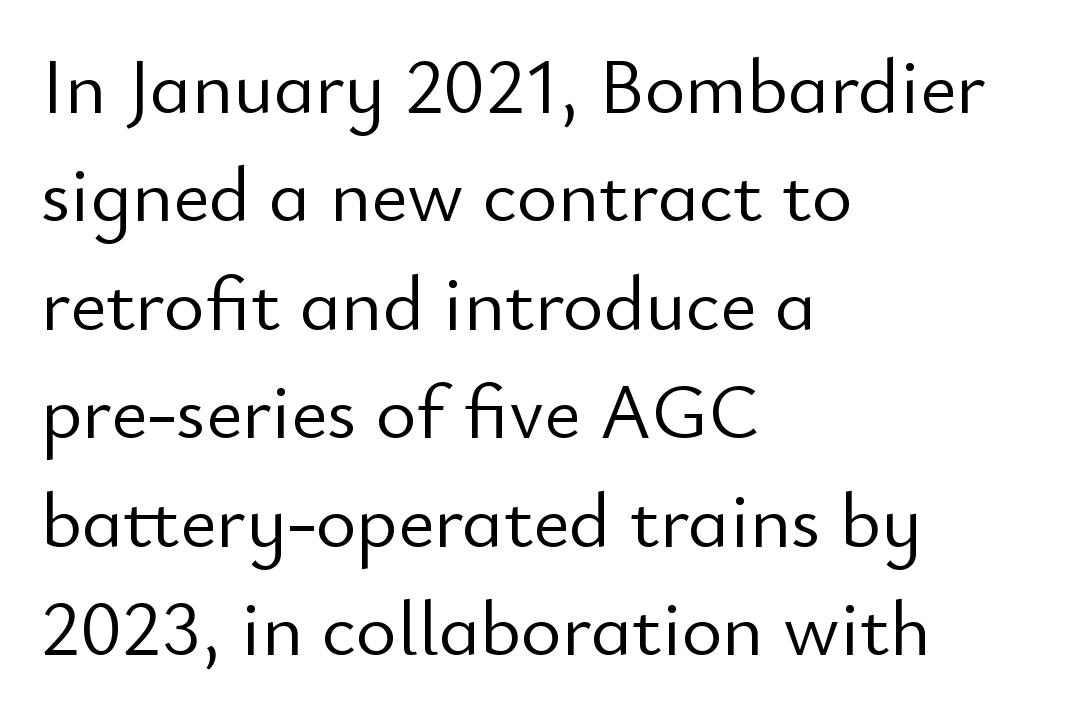
Q: Is the text bold? A: No.
Q: Is the text italic (slanted)? A: No, it is upright.
Q: Is the typeface a serif or a sans-serif typeface? A: Sans-serif.
Q: Is the text underlined? A: No.
Q: How is the paragraph aligned? A: Left-aligned.
Q: Is the spacing between letters normal or unusually wide? A: Normal.
Q: Is the spacing between lines tight, normal or loose? A: Normal.
Q: Width (condensed, normal, or wide)? A: Normal.
Q: Stroke contrast? A: Low.
Q: x-height? A: Small.
Q: Monospaced? A: No.
